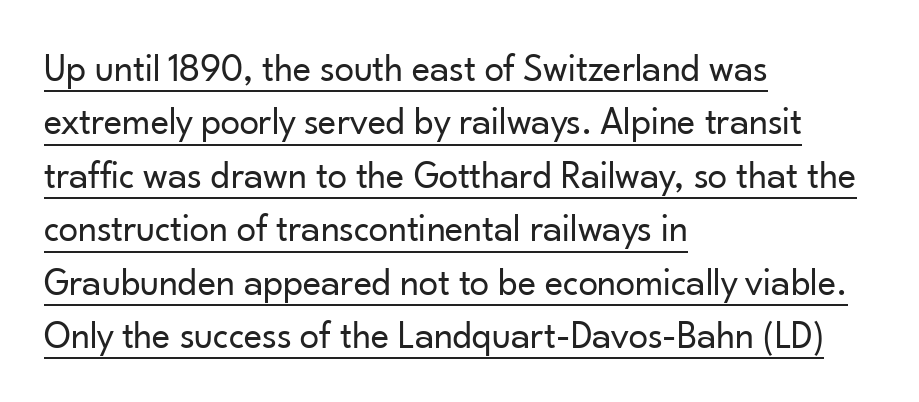
Q: Is the text bold? A: No.
Q: Is the text italic (slanted)? A: No, it is upright.
Q: Is the typeface a serif or a sans-serif typeface? A: Sans-serif.
Q: Is the text underlined? A: Yes.
Q: How is the paragraph aligned? A: Left-aligned.
Q: Is the spacing between letters normal or unusually wide? A: Normal.
Q: Is the spacing between lines tight, normal or loose? A: Normal.
Q: Width (condensed, normal, or wide)? A: Normal.
Q: Stroke contrast? A: Low.
Q: x-height? A: Small.
Q: Monospaced? A: No.
